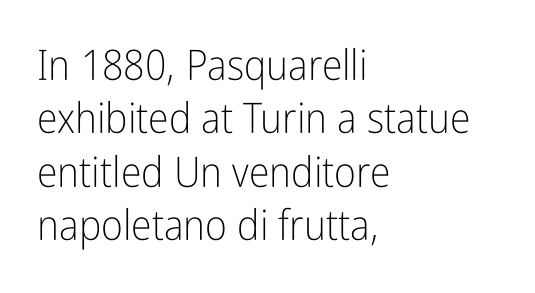
Q: Is the text bold? A: No.
Q: Is the text italic (slanted)? A: No, it is upright.
Q: Is the typeface a serif or a sans-serif typeface? A: Sans-serif.
Q: Is the text underlined? A: No.
Q: How is the paragraph aligned? A: Left-aligned.
Q: Is the spacing between letters normal or unusually wide? A: Normal.
Q: Is the spacing between lines tight, normal or loose? A: Normal.
Q: Width (condensed, normal, or wide)? A: Condensed.
Q: Stroke contrast? A: Low.
Q: x-height? A: Medium.
Q: Monospaced? A: No.
